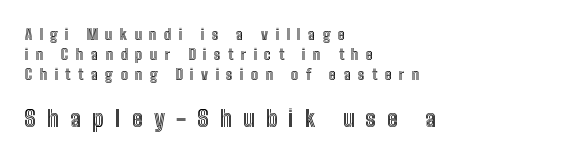
{"italic": "no", "underline": "no", "align": "left", "line_spacing": "normal", "line_spacing_ratio": 1.35, "letter_spacing": "wide", "letter_spacing_em": 0.49, "larger_block": "second", "size_ratio": 1.53, "glyph_px": 23}
